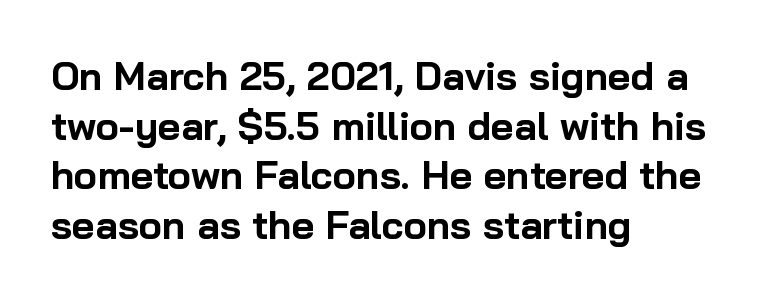
In terms of letterspacing, this is plain default setting. The glyphs are unaccompanied by any horizontal stroke below them. The font's upright variant was chosen for this text. The font family rendered here belongs to the sans-serif group. The setting favours the left margin, as ordinary paragraphs usually do.
